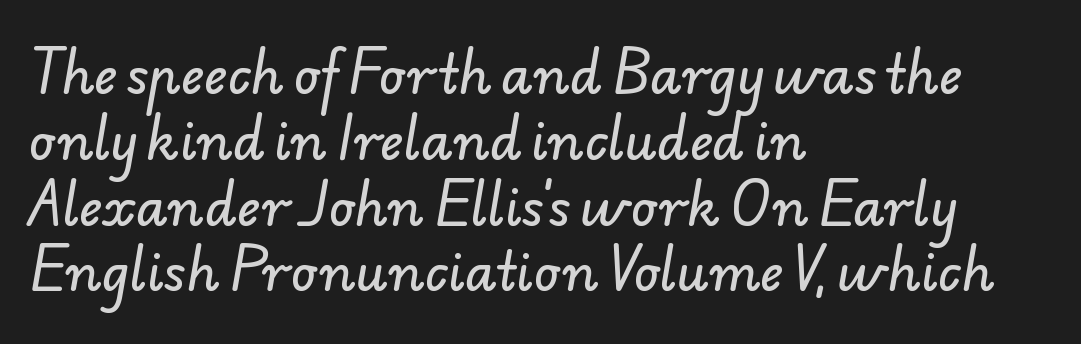
Look at the bottom of the vertical strokes: they stop flat, with no serifs. The passage shown stacks its lines at a standard gap. These lines keep a tight, regular rhythm from letter to letter. Proportional: the letters do not fall into vertical columns. A bare baseline throughout the passage.
